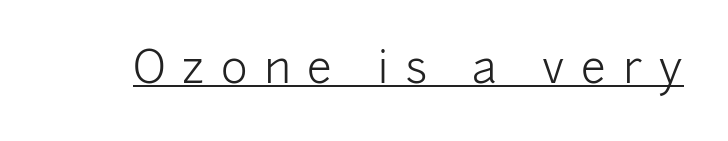
The image shows 45 px light sans-serif type, upright; set unusually wide letter spacing (+0.37 em), underlined; low stroke contrast and a medium x-height.
